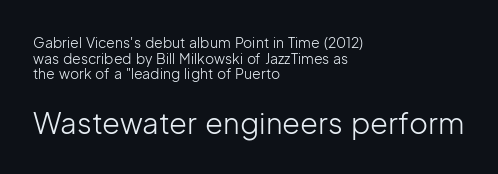
{"serif": "no", "italic": "no", "bold": "no", "weight": "light", "width": "normal", "stroke_contrast": "low", "x_height": "medium", "monospaced": "no", "underline": "no", "align": "left", "line_spacing": "tight", "line_spacing_ratio": 1.11, "letter_spacing": "normal", "letter_spacing_em": 0.0, "larger_block": "second", "size_ratio": 2.07, "glyph_px": 29}
